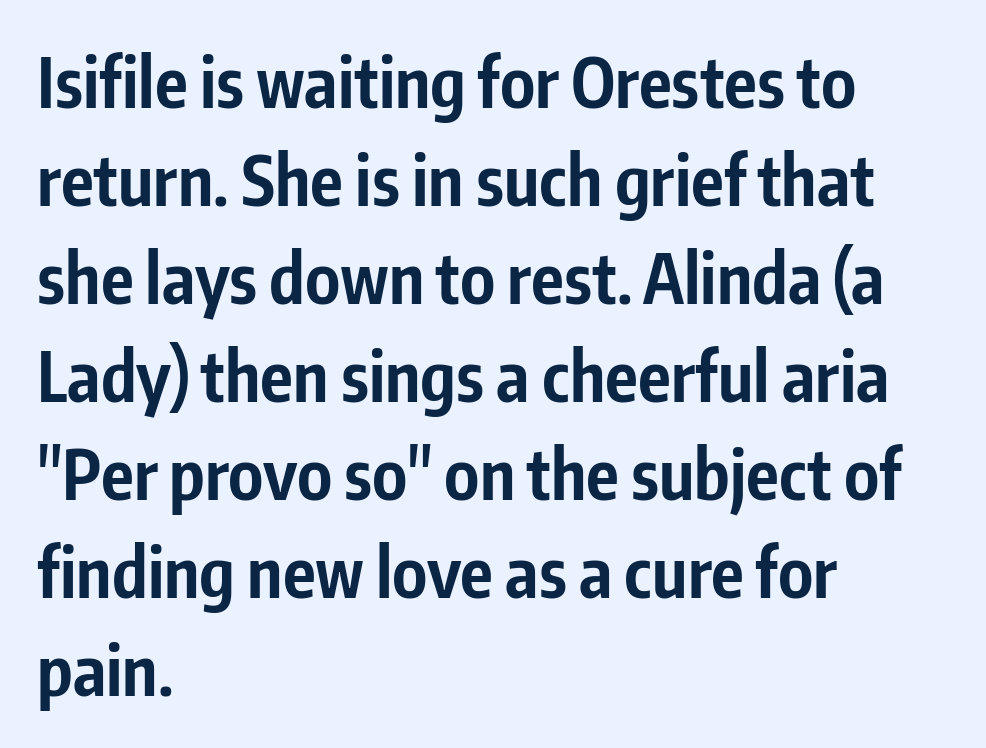
{"serif": "no", "italic": "no", "bold": "yes", "weight": "bold", "width": "condensed", "stroke_contrast": "low", "x_height": "medium", "monospaced": "no", "underline": "no", "align": "left", "line_spacing": "normal", "line_spacing_ratio": 1.44, "letter_spacing": "normal", "letter_spacing_em": 0.0, "glyph_px": 68}
